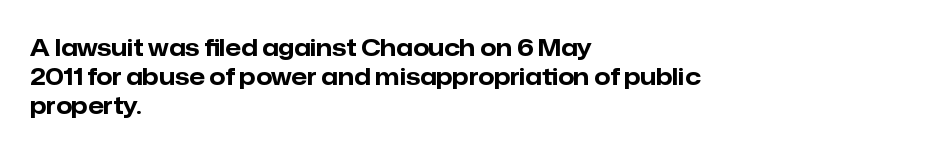
The image shows 23 px bold type, upright; set left-aligned, normal line spacing (1.26x), normal letter spacing, not underlined.
